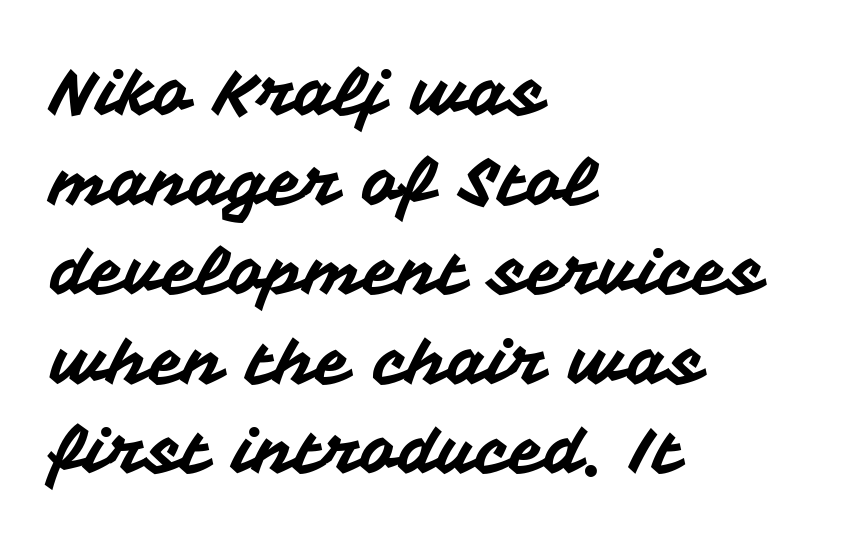
{"serif": "no", "width": "normal", "stroke_contrast": "medium", "x_height": "medium", "monospaced": "no", "underline": "no", "align": "left", "line_spacing": "normal", "line_spacing_ratio": 1.4, "letter_spacing": "normal", "letter_spacing_em": 0.0, "glyph_px": 64}
